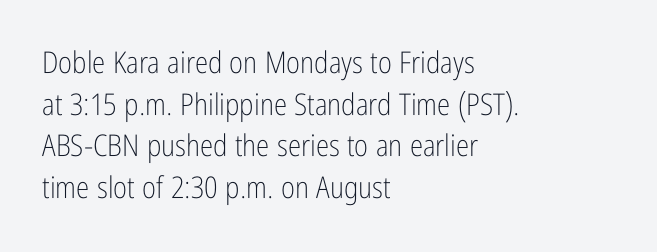
{"serif": "no", "italic": "no", "bold": "no", "weight": "light", "width": "condensed", "stroke_contrast": "low", "x_height": "medium", "monospaced": "no", "underline": "no", "align": "left", "line_spacing": "normal", "line_spacing_ratio": 1.39, "letter_spacing": "normal", "letter_spacing_em": 0.0, "glyph_px": 30}
